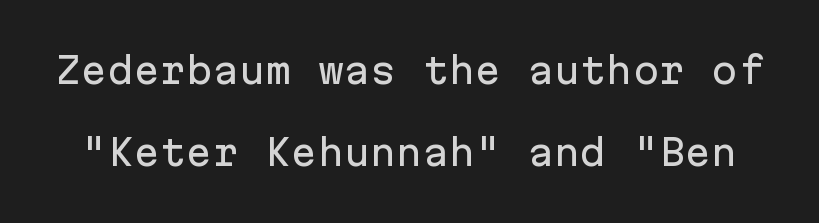
Q: Is the text italic (slanted)? A: No, it is upright.
Q: Is the typeface a serif or a sans-serif typeface? A: Sans-serif.
Q: Is the text underlined? A: No.
Q: Is the spacing between letters normal or unusually wide? A: Normal.
Q: Is the spacing between lines tight, normal or loose? A: Loose.
Q: Width (condensed, normal, or wide)? A: Normal.
Q: Stroke contrast? A: Low.
Q: x-height? A: Medium.
Q: Monospaced? A: Yes.
